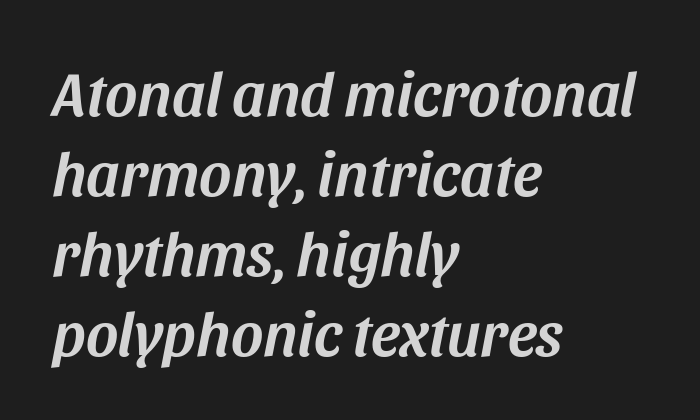
It's the slanting kind of type. The gaps between neighbouring characters are ordinary and unremarkable. Honestly, there is no underline to notice here at all. Note the varied advance widths — an 'i' is clearly narrower than an 'm'. Evenly set lines give the paragraph a standard silhouette. Does the copy run flush right? No — it runs flush left.
